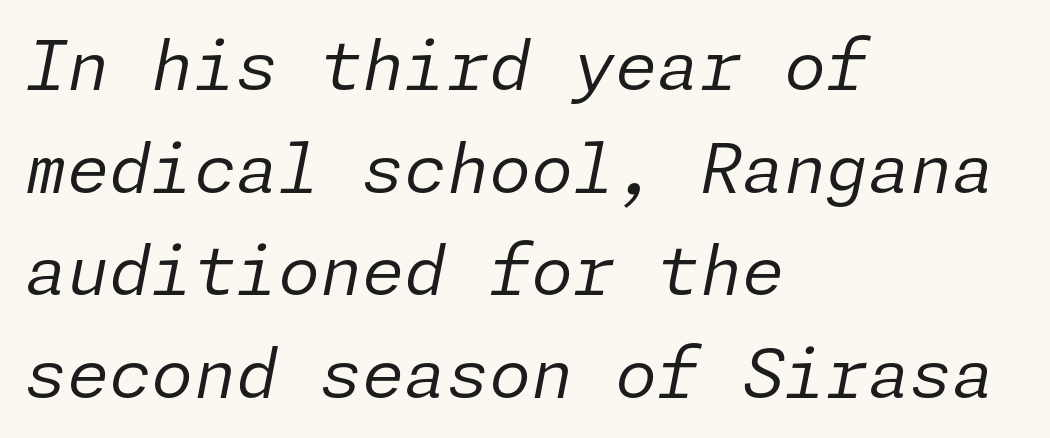
Every character sits at an angle, as italics do. Decoration check: the copy has no underline. What's the leading like? Ordinary, nothing unusual. These lines stack with their left ends in a neat column. The horizontal fit of the characters is conventional and even.
